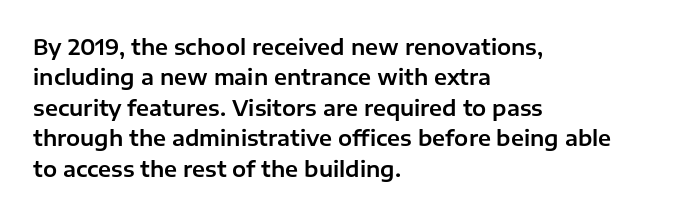
Q: Is the text italic (slanted)? A: No, it is upright.
Q: Is the text underlined? A: No.
Q: How is the paragraph aligned? A: Left-aligned.
Q: Is the spacing between letters normal or unusually wide? A: Normal.
Q: Is the spacing between lines tight, normal or loose? A: Normal.
